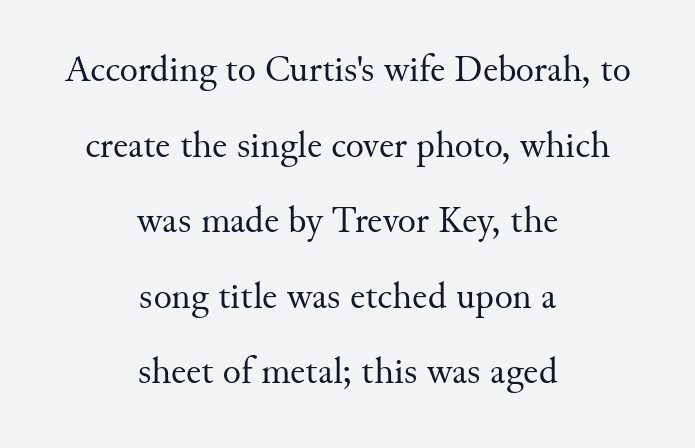
{"serif": "yes", "italic": "no", "bold": "no", "weight": "regular", "width": "normal", "stroke_contrast": "medium", "x_height": "small", "monospaced": "no", "underline": "no", "align": "center", "line_spacing": "loose", "line_spacing_ratio": 1.99, "letter_spacing": "normal", "letter_spacing_em": 0.0, "glyph_px": 38}
